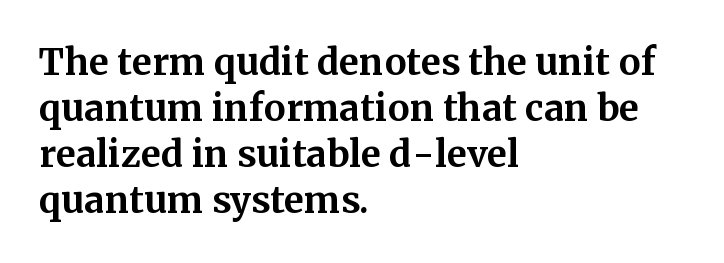
The image shows 36 px bold serif type, upright; set left-aligned, normal line spacing (1.28x), normal letter spacing, not underlined; medium stroke contrast and a medium x-height.
